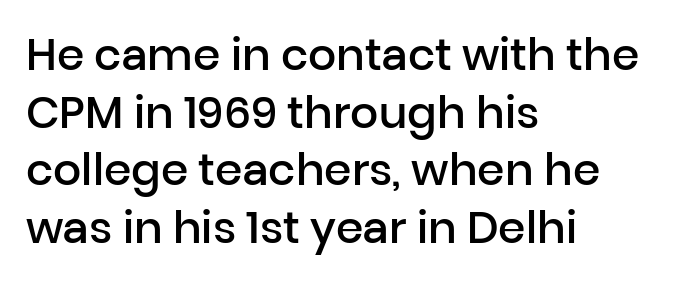
{"serif": "no", "italic": "no", "bold": "semi", "weight": "semibold", "width": "normal", "stroke_contrast": "low", "x_height": "medium", "monospaced": "no", "underline": "no", "align": "left", "line_spacing": "normal", "line_spacing_ratio": 1.31, "letter_spacing": "normal", "letter_spacing_em": 0.0, "glyph_px": 44}
